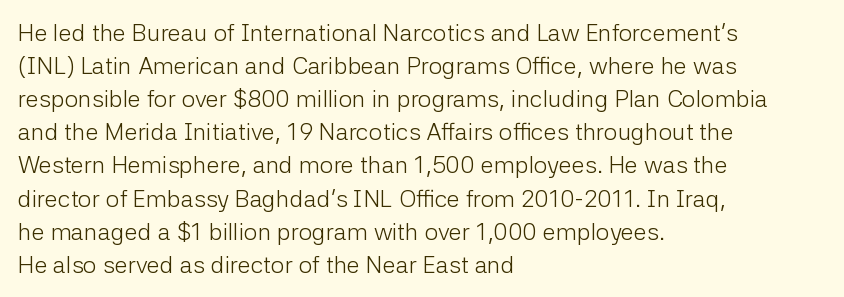
{"italic": "no", "bold": "no", "underline": "no", "align": "left", "line_spacing": "normal", "line_spacing_ratio": 1.38, "letter_spacing": "normal", "letter_spacing_em": 0.0, "glyph_px": 24}
